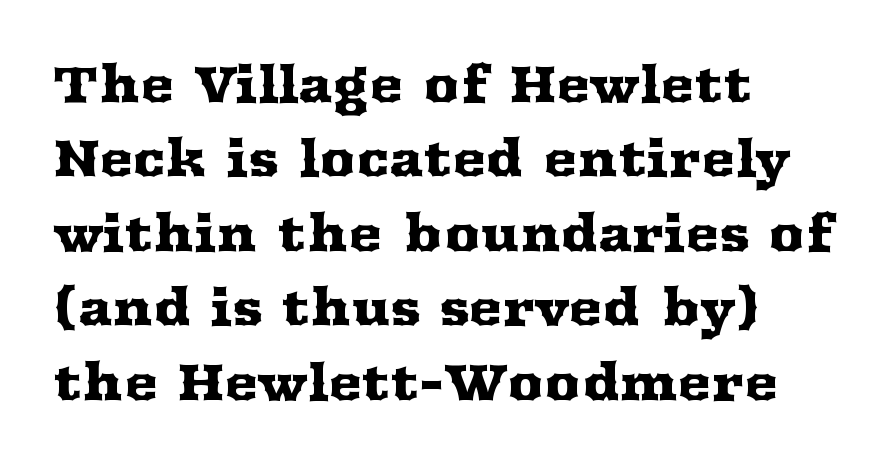
{"serif": "yes", "italic": "no", "width": "wide", "stroke_contrast": "medium", "x_height": "medium", "monospaced": "no", "underline": "no", "align": "left", "line_spacing": "normal", "line_spacing_ratio": 1.49, "letter_spacing": "normal", "letter_spacing_em": 0.0, "glyph_px": 50}
